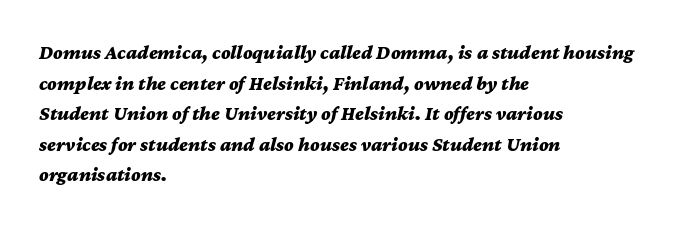
Q: Is the text bold? A: Yes.
Q: Is the text italic (slanted)? A: Yes, it leans right by about 12 degrees.
Q: Is the text underlined? A: No.
Q: How is the paragraph aligned? A: Left-aligned.
Q: Is the spacing between letters normal or unusually wide? A: Normal.
Q: Is the spacing between lines tight, normal or loose? A: Normal.
